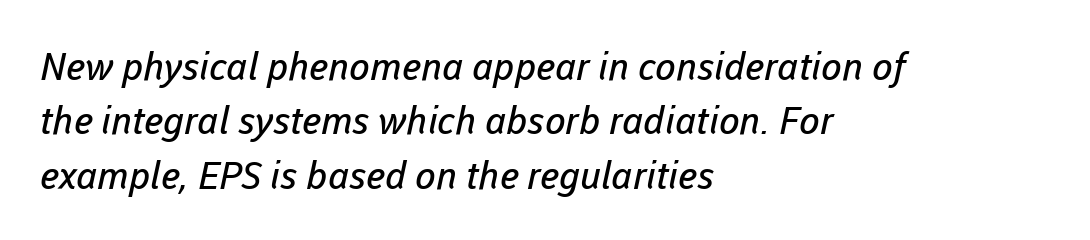
The image shows 38 px regular-weight sans-serif type; set left-aligned, normal line spacing (1.43x), normal letter spacing, not underlined; low stroke contrast and a medium x-height.
